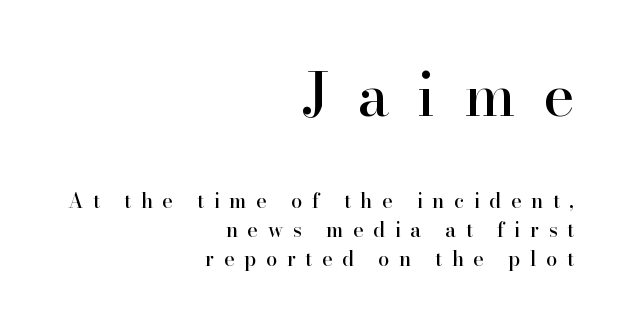
The image shows 59 px serif type, upright; set right-aligned, normal line spacing (1.45x), unusually wide letter spacing (+0.48 em), not underlined; the first (top) block is 2.95x larger; high stroke contrast and a small x-height.
